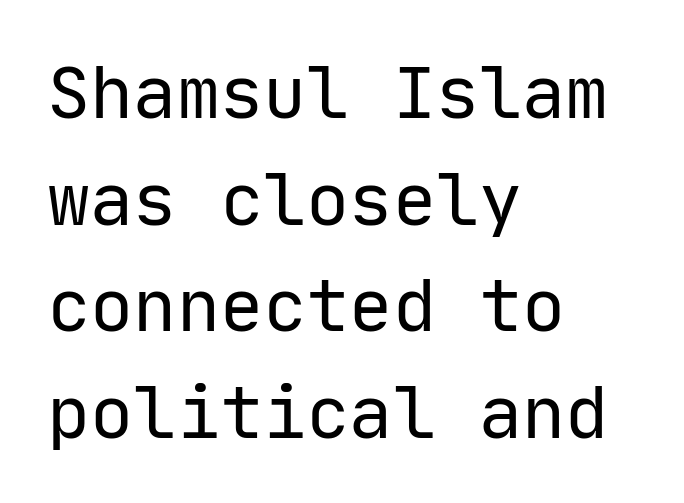
Q: Is the text bold? A: No.
Q: Is the text italic (slanted)? A: No, it is upright.
Q: Is the typeface a serif or a sans-serif typeface? A: Sans-serif.
Q: Is the text underlined? A: No.
Q: How is the paragraph aligned? A: Left-aligned.
Q: Is the spacing between letters normal or unusually wide? A: Normal.
Q: Is the spacing between lines tight, normal or loose? A: Normal.
Q: Width (condensed, normal, or wide)? A: Normal.
Q: Stroke contrast? A: Low.
Q: x-height? A: Medium.
Q: Monospaced? A: Yes.
